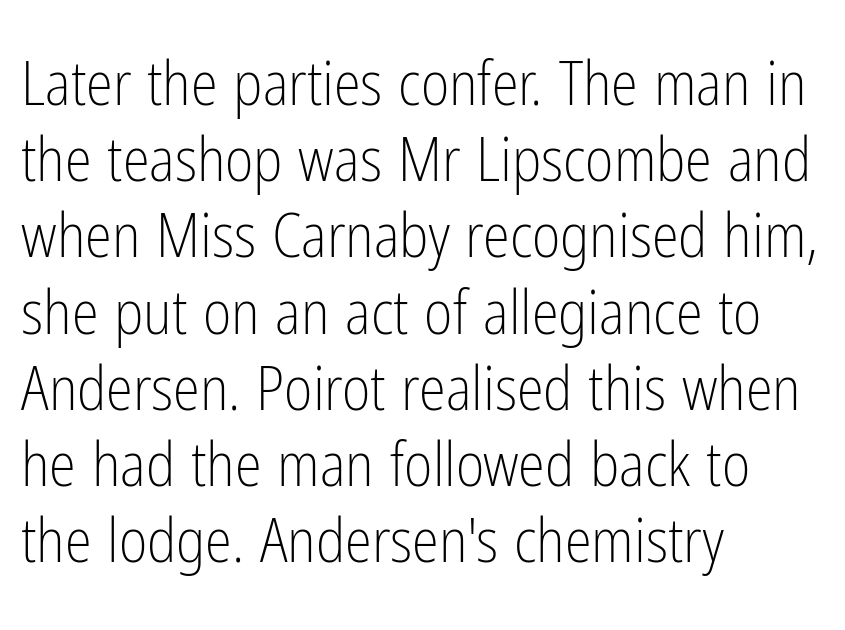
Q: Is the text bold? A: No.
Q: Is the text italic (slanted)? A: No, it is upright.
Q: Is the typeface a serif or a sans-serif typeface? A: Sans-serif.
Q: Is the text underlined? A: No.
Q: How is the paragraph aligned? A: Left-aligned.
Q: Is the spacing between letters normal or unusually wide? A: Normal.
Q: Is the spacing between lines tight, normal or loose? A: Normal.
Q: Width (condensed, normal, or wide)? A: Condensed.
Q: Stroke contrast? A: Low.
Q: x-height? A: Medium.
Q: Monospaced? A: No.
